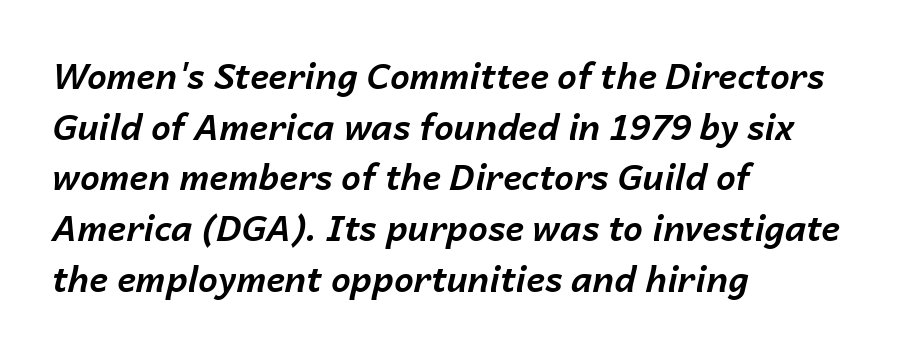
The image shows 35 px bold type, italic (leaning right); set left-aligned, normal line spacing (1.45x), normal letter spacing, not underlined; low stroke contrast and a medium x-height.
